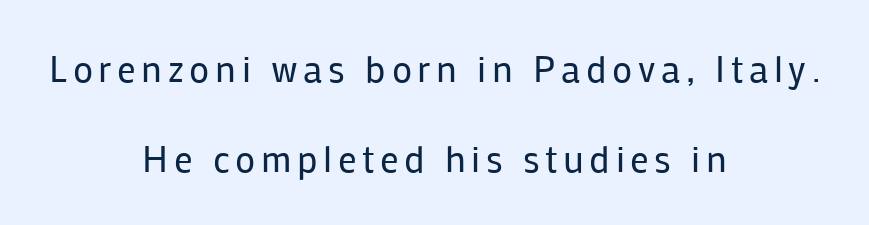
{"serif": "no", "italic": "no", "bold": "no", "weight": "regular", "width": "normal", "stroke_contrast": "low", "x_height": "medium", "monospaced": "no", "underline": "no", "align": "center", "line_spacing": "loose", "line_spacing_ratio": 2.42, "glyph_px": 37}
